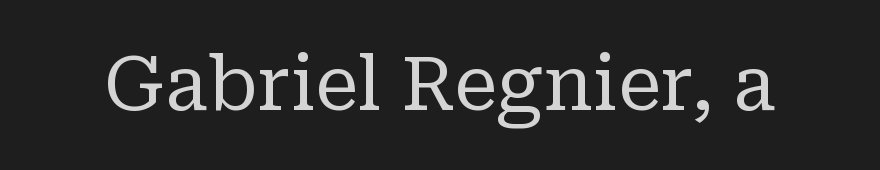
Q: Is the text bold? A: No.
Q: Is the text italic (slanted)? A: No, it is upright.
Q: Is the typeface a serif or a sans-serif typeface? A: Serif.
Q: Is the text underlined? A: No.
Q: Is the spacing between letters normal or unusually wide? A: Normal.
Q: Width (condensed, normal, or wide)? A: Normal.
Q: Stroke contrast? A: Low.
Q: x-height? A: Medium.
Q: Monospaced? A: No.
